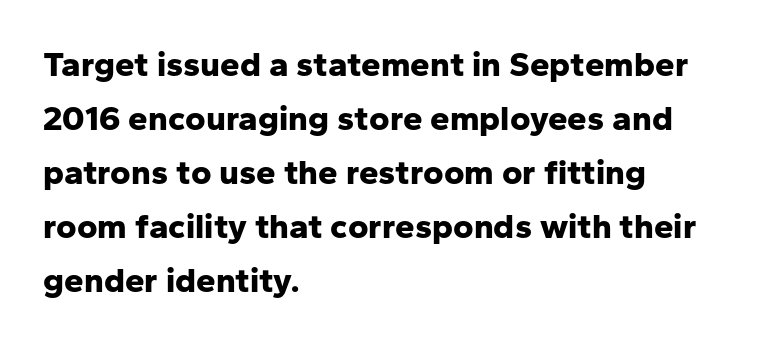
{"serif": "no", "italic": "no", "bold": "yes", "weight": "bold", "width": "normal", "stroke_contrast": "low", "x_height": "medium", "monospaced": "no", "underline": "no", "align": "left", "line_spacing": "normal", "line_spacing_ratio": 1.54, "letter_spacing": "normal", "letter_spacing_em": 0.0, "glyph_px": 35}
